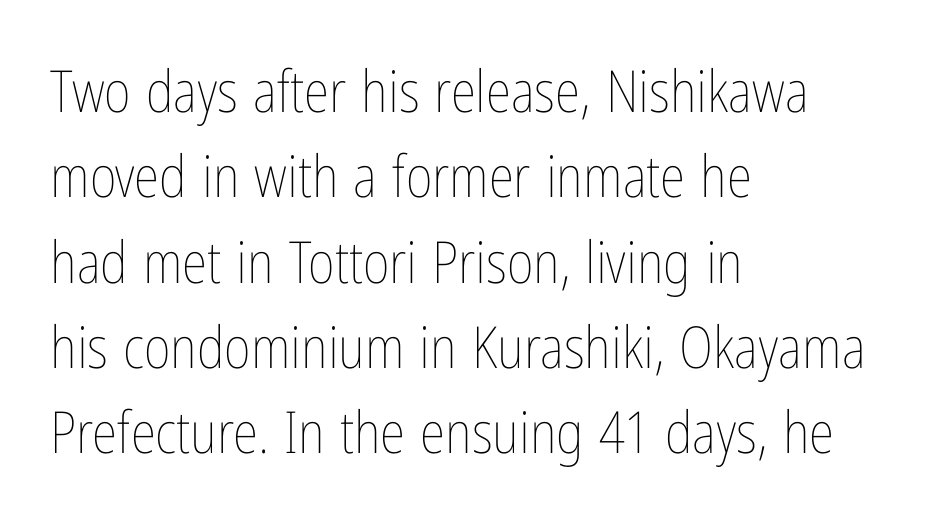
Q: Is the text bold? A: No.
Q: Is the text italic (slanted)? A: No, it is upright.
Q: Is the text underlined? A: No.
Q: How is the paragraph aligned? A: Left-aligned.
Q: Is the spacing between letters normal or unusually wide? A: Normal.
Q: Is the spacing between lines tight, normal or loose? A: Normal.
Q: Width (condensed, normal, or wide)? A: Condensed.
Q: Stroke contrast? A: Low.
Q: x-height? A: Medium.
Q: Monospaced? A: No.
